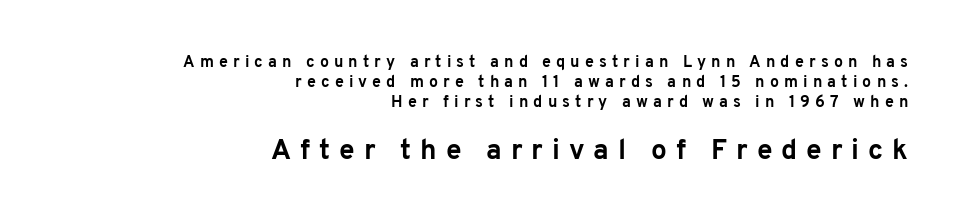
Q: Is the text bold? A: Yes.
Q: Is the text italic (slanted)? A: No, it is upright.
Q: Is the typeface a serif or a sans-serif typeface? A: Sans-serif.
Q: Is the text underlined? A: No.
Q: How is the paragraph aligned? A: Right-aligned.
Q: Is the spacing between letters normal or unusually wide? A: Unusually wide.
Q: Is the spacing between lines tight, normal or loose? A: Normal.
Q: Which block of text is set in a larger size, the first (top) or the second (bottom)? A: The second (bottom) one.
Q: Width (condensed, normal, or wide)? A: Normal.
Q: Stroke contrast? A: Low.
Q: x-height? A: Medium.
Q: Monospaced? A: No.
